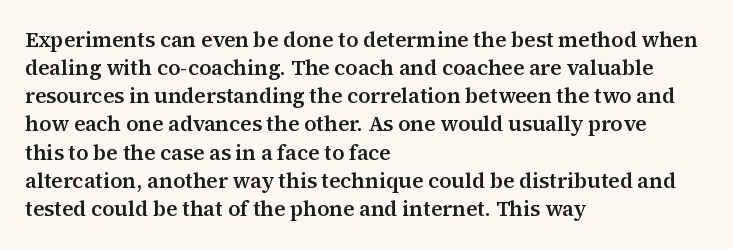
{"italic": "no", "underline": "no", "align": "left", "line_spacing": "normal", "line_spacing_ratio": 1.34, "letter_spacing": "normal", "letter_spacing_em": 0.0, "glyph_px": 21}
